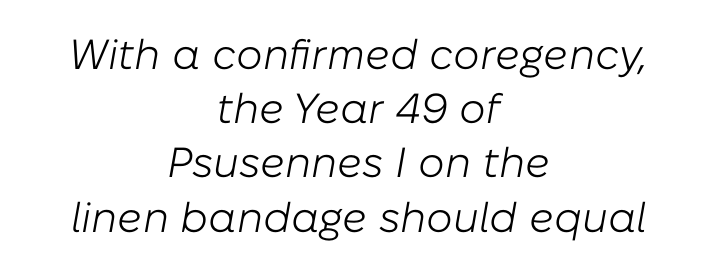
Q: Is the text bold? A: No.
Q: Is the text italic (slanted)? A: Yes, it leans right by about 10 degrees.
Q: Is the text underlined? A: No.
Q: How is the paragraph aligned? A: Centered.
Q: Is the spacing between letters normal or unusually wide? A: Normal.
Q: Is the spacing between lines tight, normal or loose? A: Normal.
Q: Width (condensed, normal, or wide)? A: Normal.
Q: Stroke contrast? A: Low.
Q: x-height? A: Medium.
Q: Monospaced? A: No.
